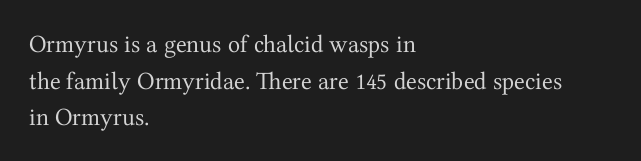
{"italic": "no", "bold": "no", "underline": "no", "align": "left", "line_spacing": "normal", "line_spacing_ratio": 1.47, "letter_spacing": "normal", "letter_spacing_em": 0.0, "glyph_px": 25}
